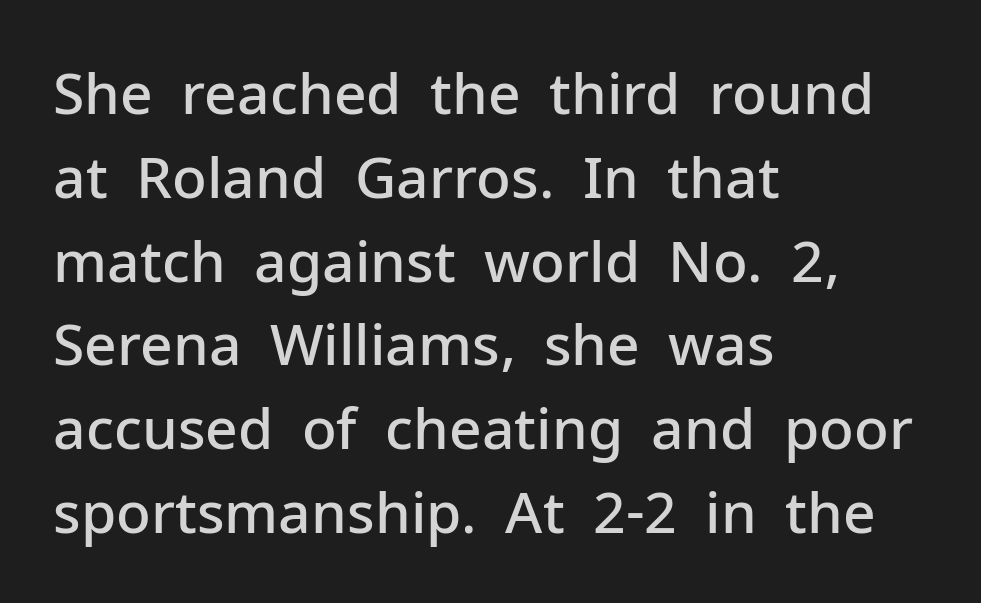
The image shows 57 px semibold sans-serif type, upright; set left-aligned, normal line spacing (1.47x), normal letter spacing, not underlined; low stroke contrast and a medium x-height.
